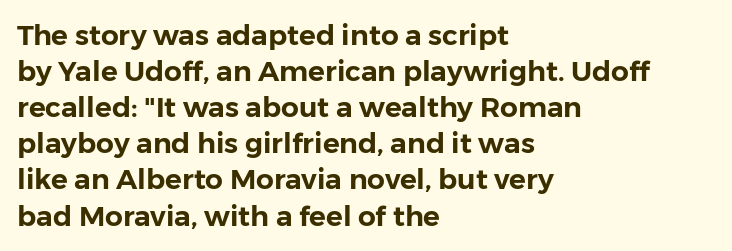
These lines sit exactly where default settings would place them. Plain, unruled lines of type. Compared with typical body copy, the letter spacing here is the same. You can tell from the bare stems that sans-serif type was used. Tall strokes in this sample are plumb rather than angled. If you drew a ruler down the left edge, every line would touch it.
